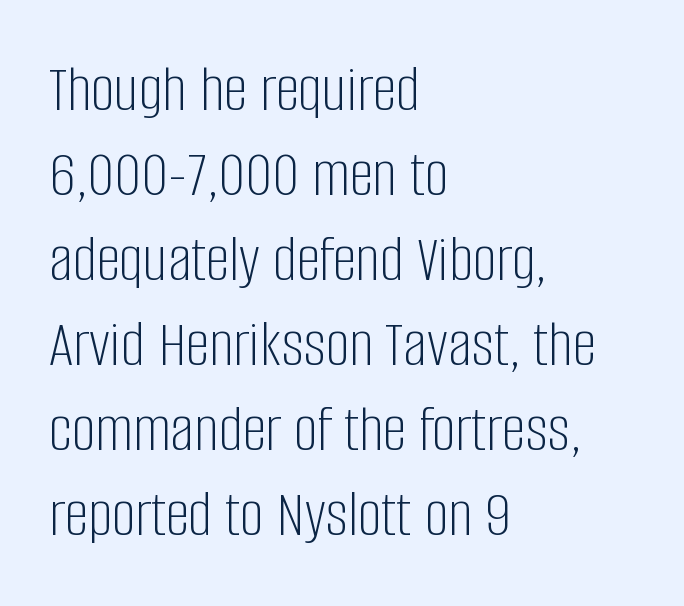
Q: Is the text bold? A: No.
Q: Is the text italic (slanted)? A: No, it is upright.
Q: Is the typeface a serif or a sans-serif typeface? A: Sans-serif.
Q: Is the text underlined? A: No.
Q: How is the paragraph aligned? A: Left-aligned.
Q: Is the spacing between letters normal or unusually wide? A: Normal.
Q: Is the spacing between lines tight, normal or loose? A: Normal.
Q: Width (condensed, normal, or wide)? A: Condensed.
Q: Stroke contrast? A: Low.
Q: x-height? A: Large.
Q: Monospaced? A: No.
